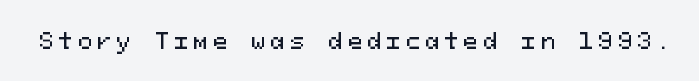
The image shows 22 px text type, upright; set unusually wide letter spacing (+0.21 em), not underlined.
